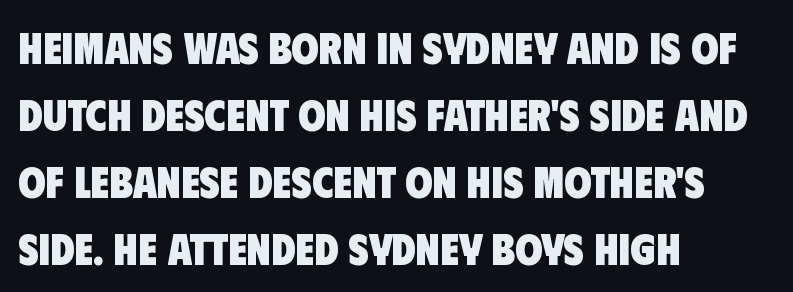
{"serif": "no", "bold": "yes", "weight": "heavy", "width": "condensed", "stroke_contrast": "low", "x_height": "large", "monospaced": "no", "underline": "no", "align": "left", "line_spacing": "normal", "line_spacing_ratio": 1.52, "letter_spacing": "normal", "letter_spacing_em": 0.0, "glyph_px": 44}
